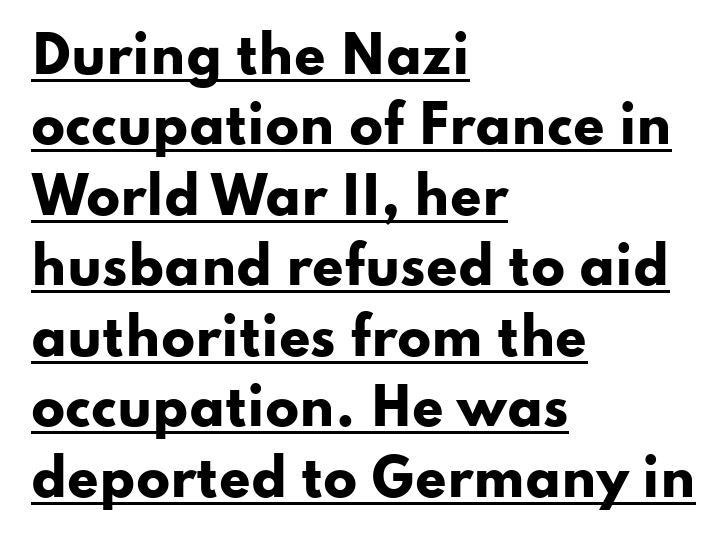
{"serif": "no", "italic": "no", "bold": "yes", "weight": "heavy", "width": "wide", "stroke_contrast": "low", "x_height": "small", "monospaced": "no", "underline": "yes", "align": "left", "line_spacing": "normal", "line_spacing_ratio": 1.41, "letter_spacing": "normal", "letter_spacing_em": 0.0, "glyph_px": 50}
